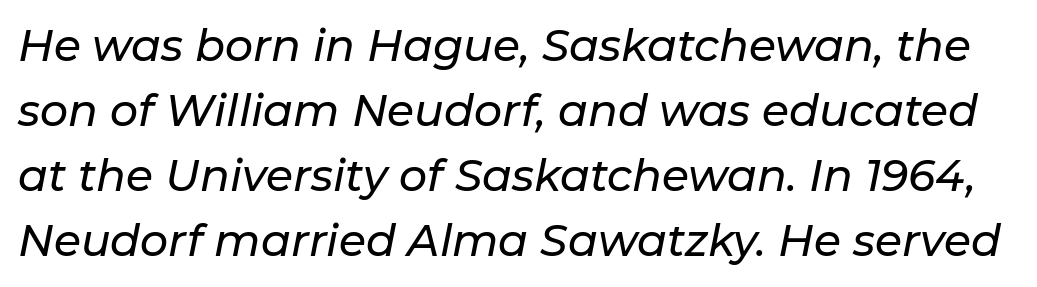
The image shows 44 px text type, italic (leaning right); set normal line spacing (1.48x), normal letter spacing, not underlined; low stroke contrast and a medium x-height.
